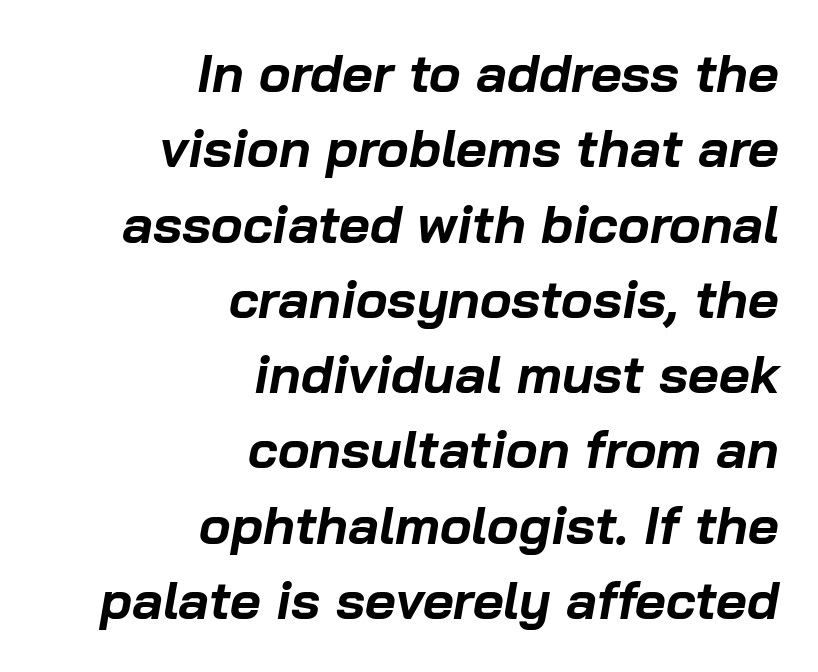
Characters follow at the spacing the type designer built in. The strip under each line holds only bare page. Does the lettering tilt? It does — this is italic. Is there much room between lines? A standard amount, neither cramped nor airy. The face used here has the dense, thick strokes of a bold.
